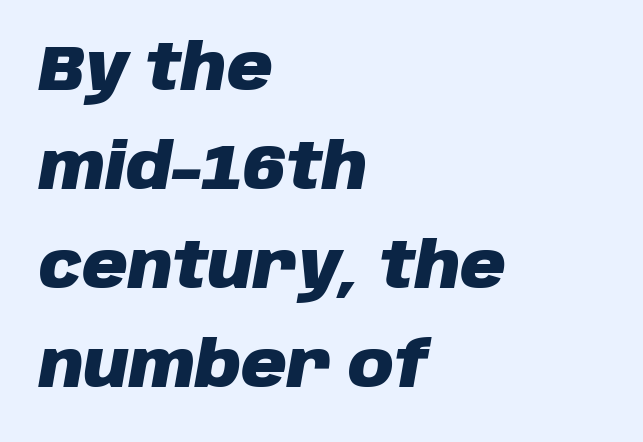
{"italic": "yes", "lean": "right", "slant_degrees": 10, "bold": "yes", "weight": "heavy", "width": "normal", "stroke_contrast": "low", "x_height": "large", "monospaced": "no", "underline": "no", "align": "left", "line_spacing": "normal", "line_spacing_ratio": 1.57, "letter_spacing": "normal", "letter_spacing_em": 0.0, "glyph_px": 63}
